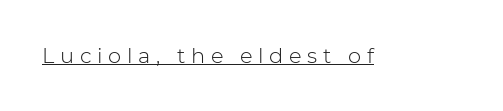
{"italic": "no", "bold": "no", "underline": "yes", "letter_spacing": "wide", "letter_spacing_em": 0.27, "glyph_px": 21}
